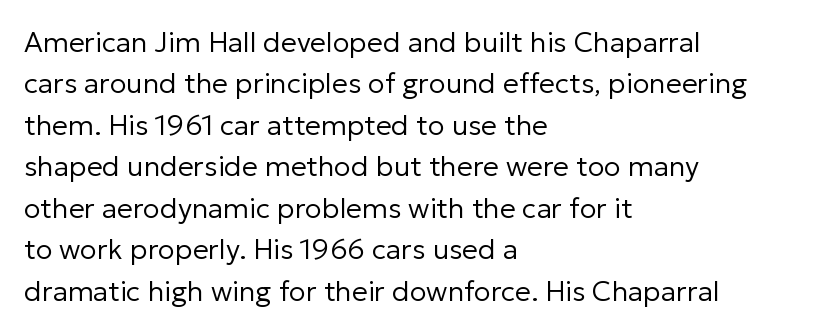
A student would call this left alignment; a typographer would say flush left, rag right. Students, observe: this is what conventionally led text looks like. These lines keep a tight, regular rhythm from letter to letter. No heavy texture on the line: the type isn't bold. Beneath every word, the page is bare. This rendering employs a face without finishing strokes, i.e., a sans-serif.
